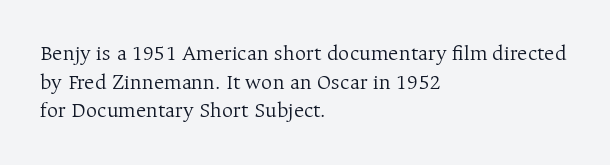
Q: Is the text bold? A: No.
Q: Is the text italic (slanted)? A: No, it is upright.
Q: Is the text underlined? A: No.
Q: How is the paragraph aligned? A: Left-aligned.
Q: Is the spacing between letters normal or unusually wide? A: Normal.
Q: Is the spacing between lines tight, normal or loose? A: Normal.
